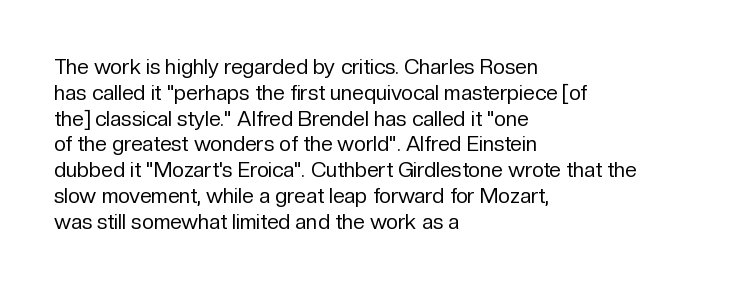
Q: Is the text bold? A: No.
Q: Is the text italic (slanted)? A: No, it is upright.
Q: Is the text underlined? A: No.
Q: How is the paragraph aligned? A: Left-aligned.
Q: Is the spacing between letters normal or unusually wide? A: Normal.
